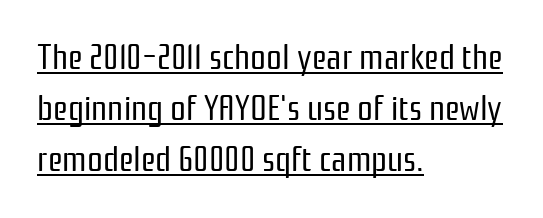
{"serif": "no", "italic": "no", "bold": "no", "weight": "regular", "width": "condensed", "stroke_contrast": "low", "x_height": "medium", "monospaced": "no", "underline": "yes", "align": "left", "line_spacing": "normal", "line_spacing_ratio": 1.46, "letter_spacing": "normal", "letter_spacing_em": 0.0, "glyph_px": 35}
